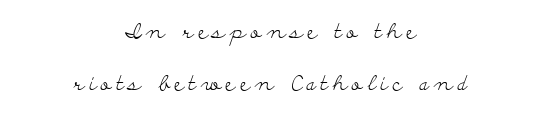
Q: Is the text bold? A: No.
Q: Is the text italic (slanted)? A: Yes.
Q: Is the text underlined? A: No.
Q: How is the paragraph aligned? A: Centered.
Q: Is the spacing between letters normal or unusually wide? A: Unusually wide.
Q: Is the spacing between lines tight, normal or loose? A: Loose.
